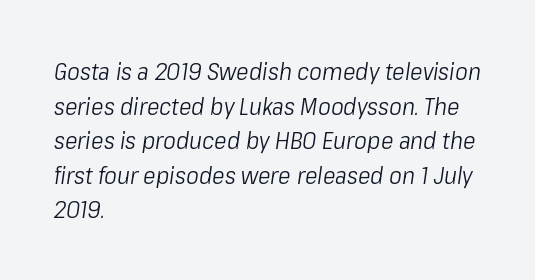
There's an unmistakable incline to the writing here. No word sits above an underline. Nothing unusual about the tracking: characters are spaced as the font intends. One glance says typical: line gaps are just what's usual. The typeface has the unassuming heft of standard copy or less.
